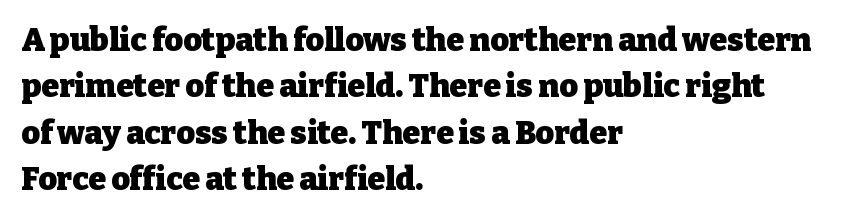
The image shows 32 px heavy serif type, upright; set left-aligned, normal line spacing (1.45x), normal letter spacing, not underlined; low stroke contrast and a medium x-height.
